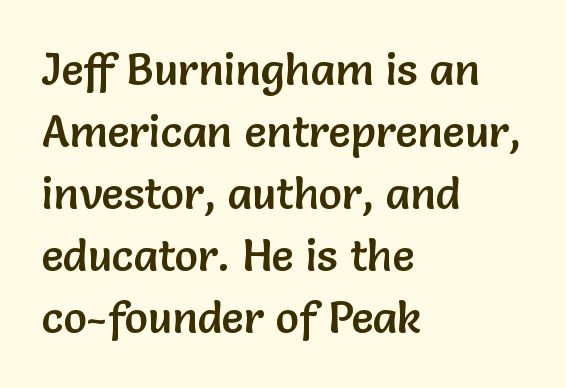
Q: Is the text italic (slanted)? A: No, it is upright.
Q: Is the typeface a serif or a sans-serif typeface? A: Sans-serif.
Q: Is the text underlined? A: No.
Q: How is the paragraph aligned? A: Left-aligned.
Q: Is the spacing between letters normal or unusually wide? A: Normal.
Q: Is the spacing between lines tight, normal or loose? A: Normal.
Q: Width (condensed, normal, or wide)? A: Normal.
Q: Stroke contrast? A: Low.
Q: x-height? A: Medium.
Q: Monospaced? A: No.
